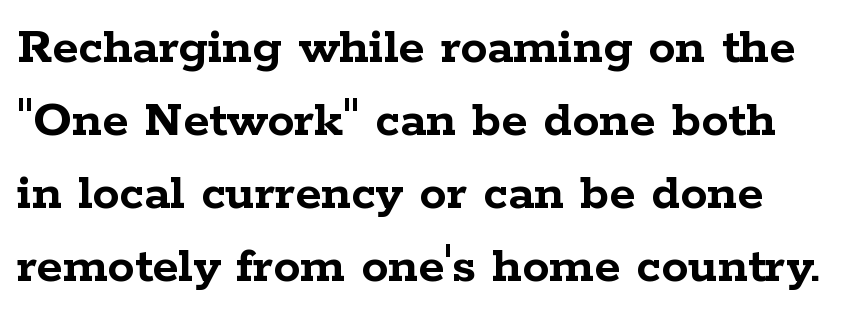
The image shows 54 px semibold, wide serif type, upright; set normal line spacing (1.35x), normal letter spacing, not underlined; low stroke contrast and a medium x-height.
